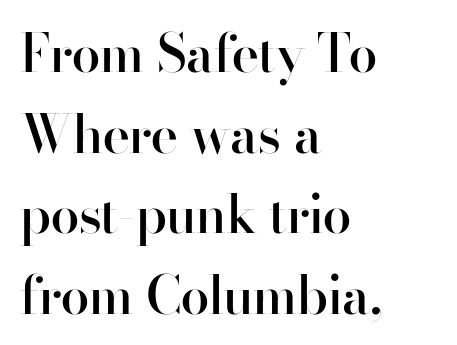
Q: Is the text bold? A: Semi-bold.
Q: Is the text italic (slanted)? A: No, it is upright.
Q: Is the typeface a serif or a sans-serif typeface? A: Sans-serif.
Q: Is the text underlined? A: No.
Q: How is the paragraph aligned? A: Left-aligned.
Q: Is the spacing between letters normal or unusually wide? A: Normal.
Q: Is the spacing between lines tight, normal or loose? A: Normal.
Q: Width (condensed, normal, or wide)? A: Normal.
Q: Stroke contrast? A: High.
Q: x-height? A: Small.
Q: Monospaced? A: No.
